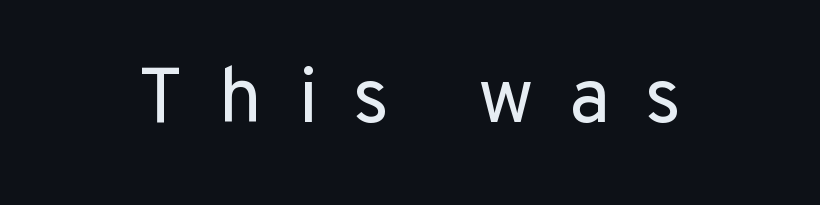
The image shows 78 px regular-weight sans-serif type, upright; set unusually wide letter spacing (+0.45 em), not underlined; low stroke contrast and a medium x-height.
